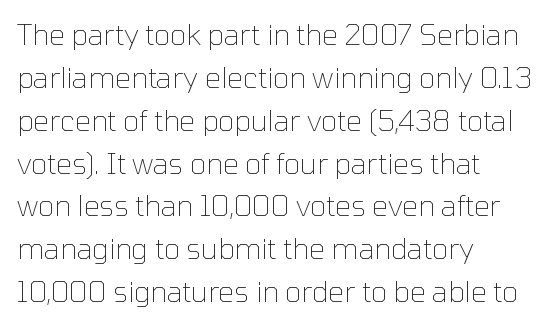
The image shows 28 px thin sans-serif type, upright; set left-aligned, normal line spacing (1.53x), normal letter spacing, not underlined; low stroke contrast and a medium x-height.
